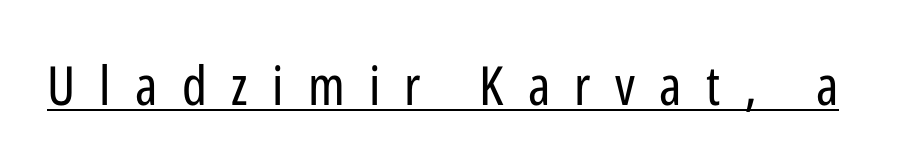
The image shows 54 px regular-weight, condensed sans-serif type, upright; set unusually wide letter spacing (+0.45 em), underlined; low stroke contrast and a medium x-height.
